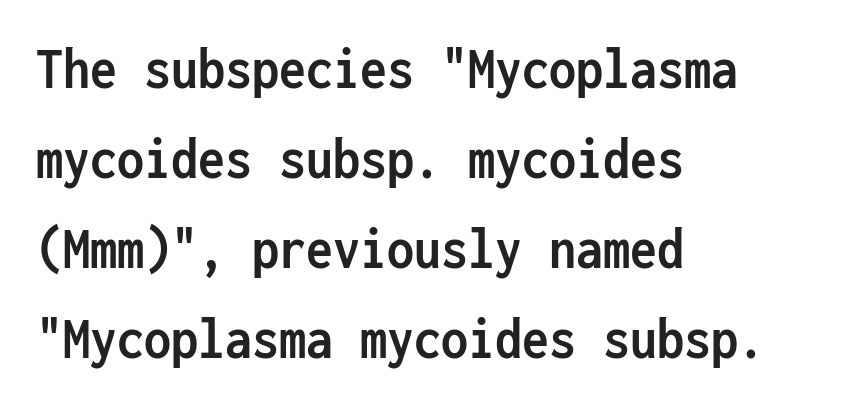
This is heavy type, rendered in bold. Each line starts at the same left margin while the right side varies. The words here are not underlined. The block of text has a typical density, with ordinary space between rows. The lettering stays uniformly vertical, giving the passage a roman look. Short note: letters normally spaced.
